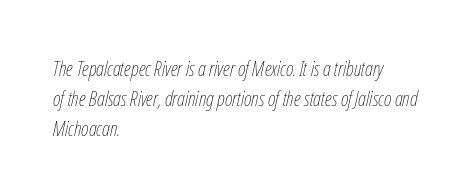
Q: Is the text bold? A: No.
Q: Is the text italic (slanted)? A: Yes, it leans right by about 12 degrees.
Q: Is the text underlined? A: No.
Q: How is the paragraph aligned? A: Left-aligned.
Q: Is the spacing between letters normal or unusually wide? A: Normal.
Q: Is the spacing between lines tight, normal or loose? A: Normal.
